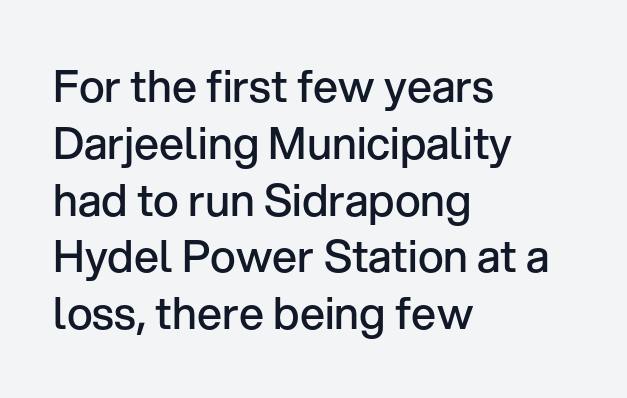
These lines are set flush left with a ragged right edge. Notice how descenders clear the ascenders below comfortably — that's standard leading. Students, this is semibold: more ink than regular, less than bold. Are there feet on the stems? There aren't — it's a sans. A typesetter would call this proportional, since set widths differ per character. Descenders hang freely into open space.
